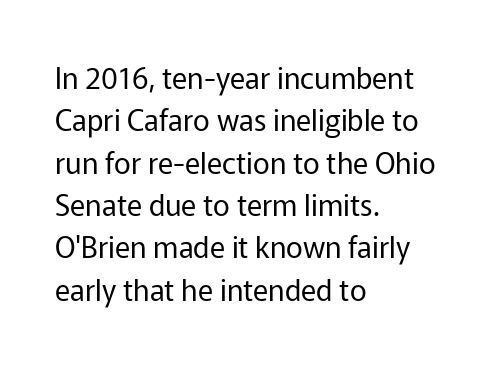
Quick note: not italic, upright. Nobody touched the tracking dial on this one. Teacher's note: observe the even left margin — that is flush-left alignment. No heavy texture on the line: the type isn't bold. Serifs: no, the terminals of the letterforms are clean. Each letter keeps its own natural width here, so spacing adapts to shape.
